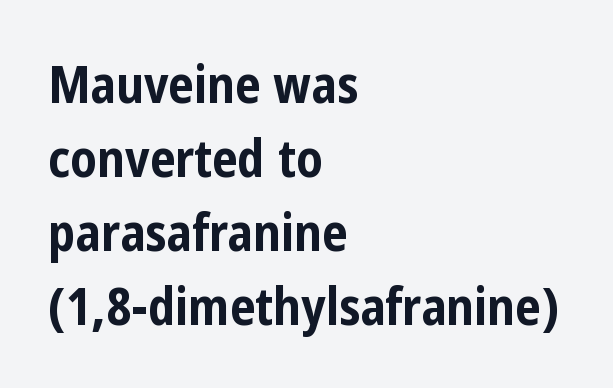
Q: Is the text bold? A: Yes.
Q: Is the text italic (slanted)? A: No, it is upright.
Q: Is the typeface a serif or a sans-serif typeface? A: Sans-serif.
Q: Is the text underlined? A: No.
Q: How is the paragraph aligned? A: Left-aligned.
Q: Is the spacing between letters normal or unusually wide? A: Normal.
Q: Is the spacing between lines tight, normal or loose? A: Normal.
Q: Width (condensed, normal, or wide)? A: Condensed.
Q: Stroke contrast? A: Low.
Q: x-height? A: Medium.
Q: Monospaced? A: No.
